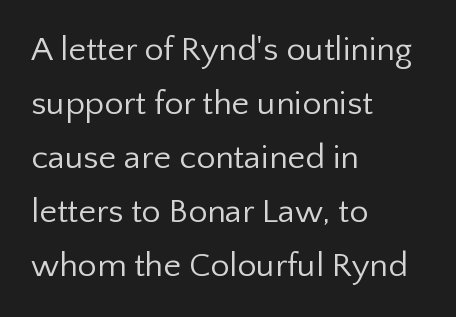
{"serif": "no", "italic": "no", "bold": "no", "weight": "regular", "width": "normal", "stroke_contrast": "low", "x_height": "medium", "monospaced": "no", "underline": "no", "align": "left", "line_spacing": "normal", "line_spacing_ratio": 1.59, "letter_spacing": "normal", "letter_spacing_em": 0.0, "glyph_px": 34}
